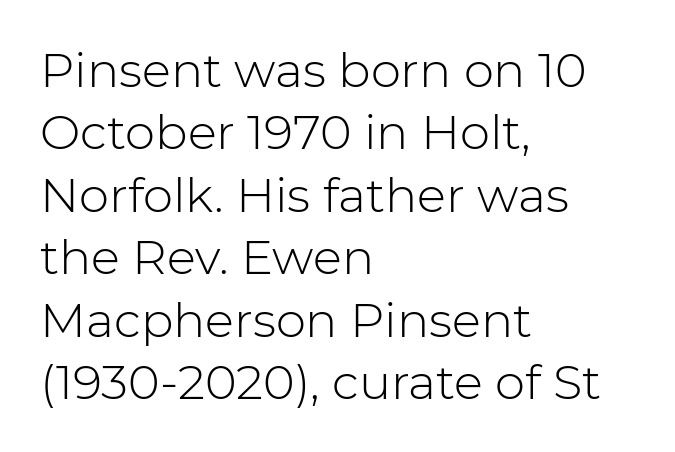
Nothing unusual about the tracking: characters are spaced as the font intends. Note: no serifs on the glyphs. The lines sit at an ordinary, default distance from one another. In CSS terms this would be text-align: left. The face used here is proportionally spaced, like ordinary book or web type.
